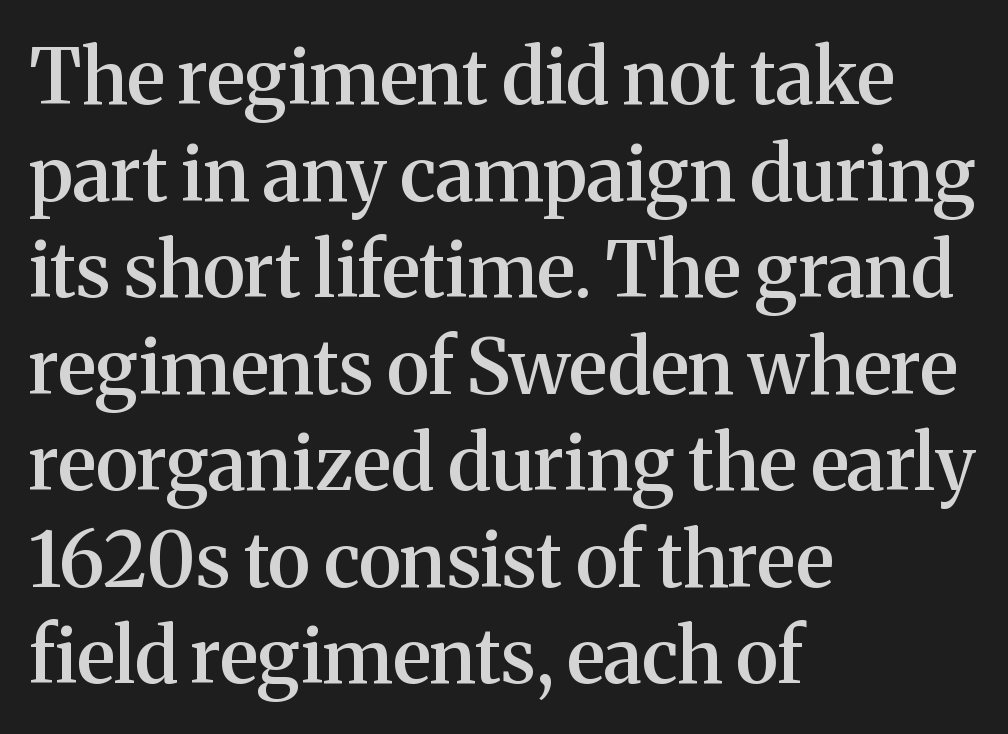
{"serif": "yes", "italic": "no", "bold": "semi", "weight": "semibold", "width": "normal", "stroke_contrast": "medium", "x_height": "medium", "monospaced": "no", "underline": "no", "align": "left", "line_spacing": "normal", "line_spacing_ratio": 1.27, "letter_spacing": "normal", "letter_spacing_em": 0.0, "glyph_px": 76}
